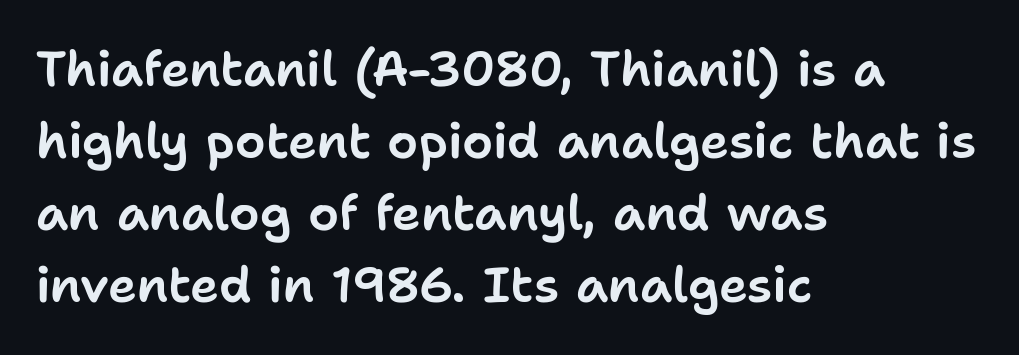
The image shows 49 px sans-serif type, upright; set left-aligned, normal line spacing (1.47x), normal letter spacing, not underlined; low stroke contrast and a medium x-height.
